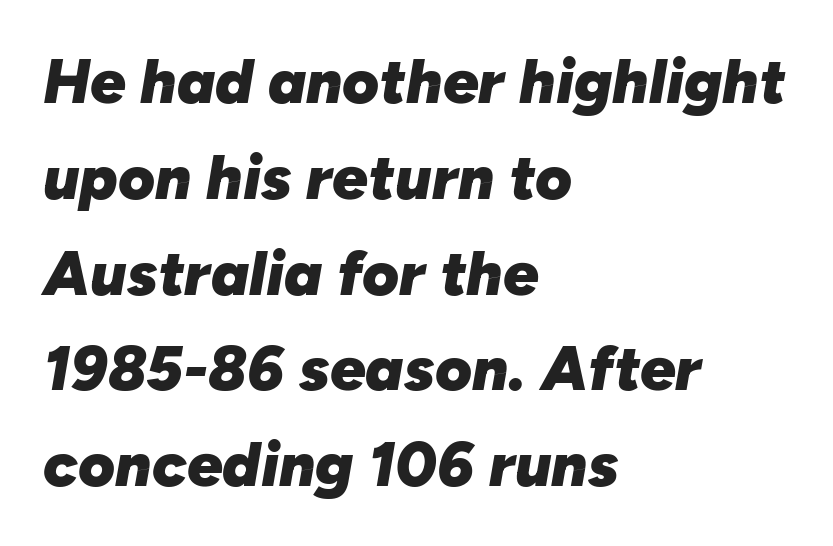
{"italic": "yes", "lean": "right", "slant_degrees": 10, "bold": "yes", "weight": "heavy", "width": "normal", "stroke_contrast": "low", "x_height": "medium", "monospaced": "no", "underline": "no", "align": "left", "line_spacing": "normal", "line_spacing_ratio": 1.52, "letter_spacing": "normal", "letter_spacing_em": 0.0, "glyph_px": 63}
